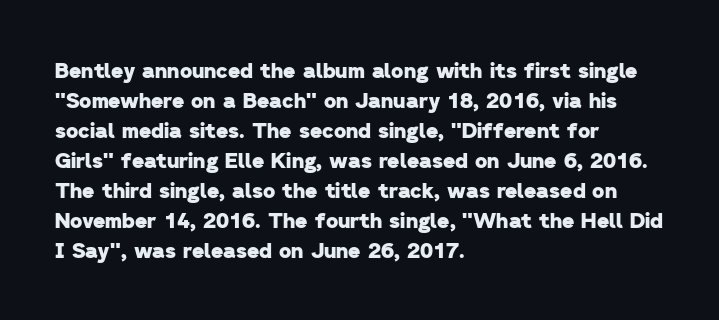
Q: Is the text bold? A: Yes.
Q: Is the text underlined? A: No.
Q: How is the paragraph aligned? A: Left-aligned.
Q: Is the spacing between letters normal or unusually wide? A: Normal.
Q: Is the spacing between lines tight, normal or loose? A: Normal.
